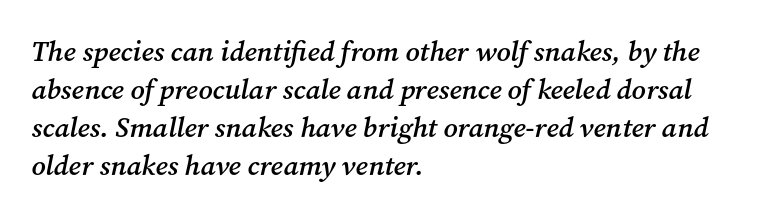
Q: Is the text bold? A: Semi-bold.
Q: Is the text italic (slanted)? A: Yes, it leans right by about 12 degrees.
Q: Is the typeface a serif or a sans-serif typeface? A: Serif.
Q: Is the text underlined? A: No.
Q: How is the paragraph aligned? A: Left-aligned.
Q: Is the spacing between letters normal or unusually wide? A: Normal.
Q: Is the spacing between lines tight, normal or loose? A: Normal.
Q: Width (condensed, normal, or wide)? A: Normal.
Q: Stroke contrast? A: Medium.
Q: x-height? A: Medium.
Q: Monospaced? A: No.
